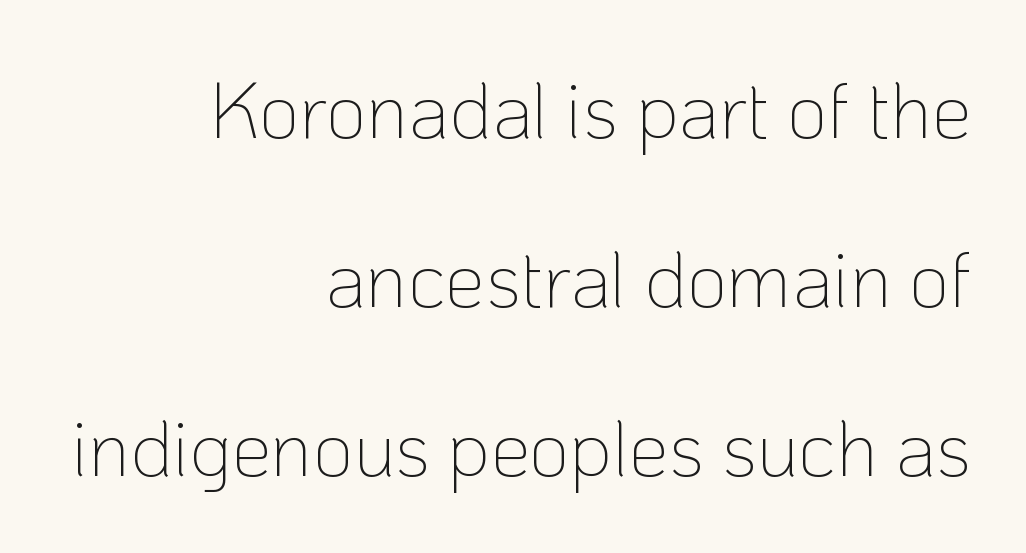
{"serif": "no", "italic": "no", "bold": "no", "weight": "thin", "width": "normal", "stroke_contrast": "low", "x_height": "medium", "monospaced": "no", "underline": "no", "align": "right", "line_spacing": "loose", "line_spacing_ratio": 2.14, "letter_spacing": "normal", "letter_spacing_em": 0.0, "glyph_px": 79}
